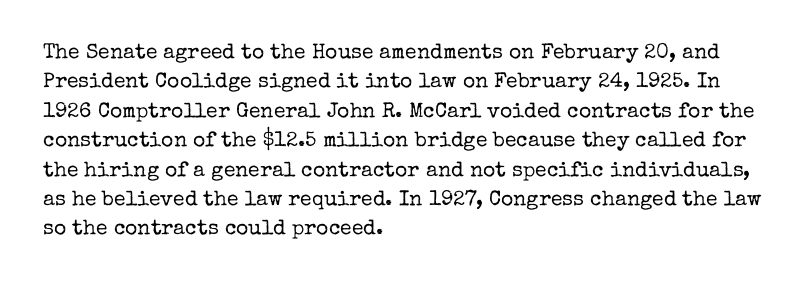
A clean baseline with only descenders dipping below it. If you drew a line through each stem, it would be perfectly vertical. Honestly, the row spacing looks completely unremarkable. Is this a heavy cut? Hardly; it is regular or lighter.
